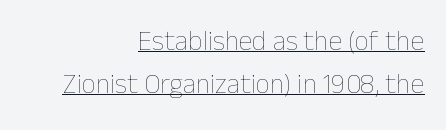
The image shows 28 px thin type, upright; set right-aligned, normal line spacing (1.52x), normal letter spacing, underlined; low stroke contrast and a medium x-height.
